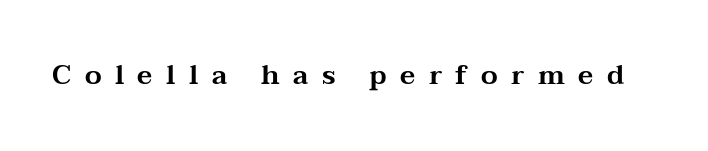
Check the space under the baseline: it is left empty. The tracking jumps out immediately: characters are airy and widely separated. Rendered with straight, roman letterforms.
